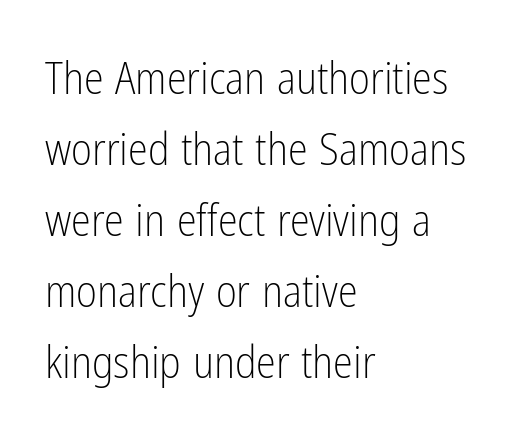
{"serif": "no", "italic": "no", "bold": "no", "weight": "light", "width": "condensed", "stroke_contrast": "low", "x_height": "medium", "monospaced": "no", "underline": "no", "align": "left", "line_spacing": "normal", "line_spacing_ratio": 1.58, "letter_spacing": "normal", "letter_spacing_em": 0.0, "glyph_px": 45}
